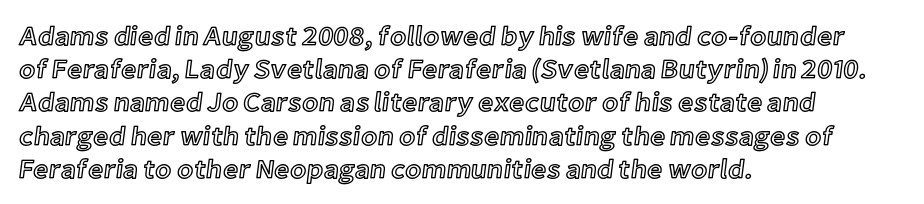
The image shows 27 px text type; set left-aligned, line spacing 1.23x, normal letter spacing, not underlined.
